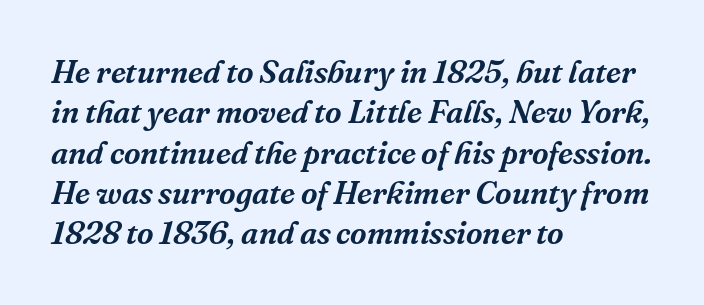
Q: Is the text italic (slanted)? A: Yes, it leans right by about 16 degrees.
Q: Is the typeface a serif or a sans-serif typeface? A: Serif.
Q: Is the text underlined? A: No.
Q: How is the paragraph aligned? A: Left-aligned.
Q: Is the spacing between letters normal or unusually wide? A: Normal.
Q: Is the spacing between lines tight, normal or loose? A: Normal.
Q: Width (condensed, normal, or wide)? A: Normal.
Q: Stroke contrast? A: Medium.
Q: x-height? A: Medium.
Q: Monospaced? A: No.
